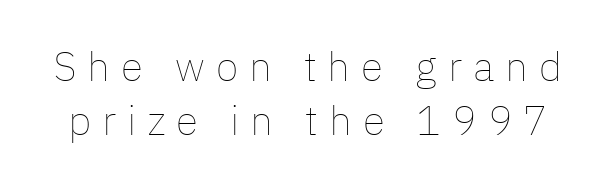
Q: Is the text bold? A: No.
Q: Is the text italic (slanted)? A: No, it is upright.
Q: Is the text underlined? A: No.
Q: Is the spacing between letters normal or unusually wide? A: Unusually wide.
Q: Is the spacing between lines tight, normal or loose? A: Normal.
Q: Width (condensed, normal, or wide)? A: Normal.
Q: Stroke contrast? A: Low.
Q: x-height? A: Medium.
Q: Monospaced? A: No.
